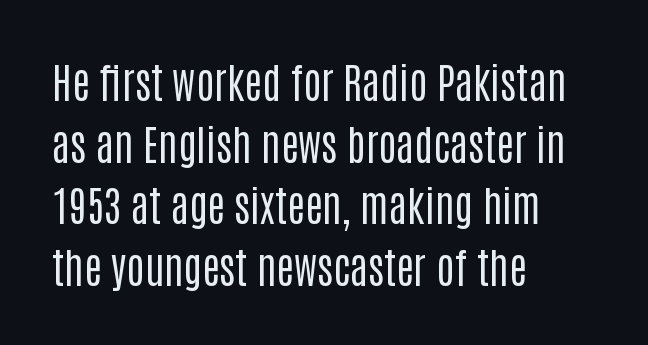
Q: Is the text bold? A: No.
Q: Is the text italic (slanted)? A: No, it is upright.
Q: Is the typeface a serif or a sans-serif typeface? A: Sans-serif.
Q: Is the text underlined? A: No.
Q: How is the paragraph aligned? A: Left-aligned.
Q: Is the spacing between letters normal or unusually wide? A: Normal.
Q: Is the spacing between lines tight, normal or loose? A: Normal.
Q: Width (condensed, normal, or wide)? A: Condensed.
Q: Stroke contrast? A: Low.
Q: x-height? A: Large.
Q: Monospaced? A: No.
